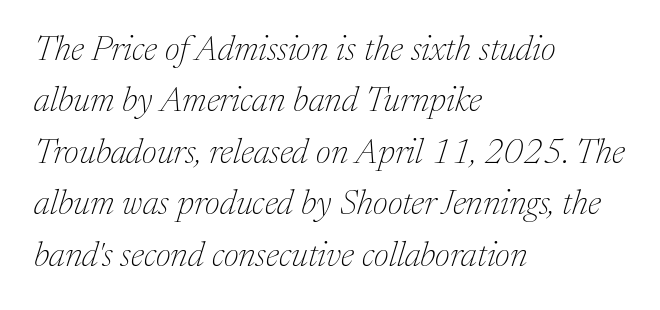
The characters display serif detailing at their extremities. Rule under the text: the space is simply empty. Reading down the block, your eye returns to a fixed left position each line. Would a proofreader flag this as italicized? Yes. The block of text has a typical density, with ordinary space between rows.
